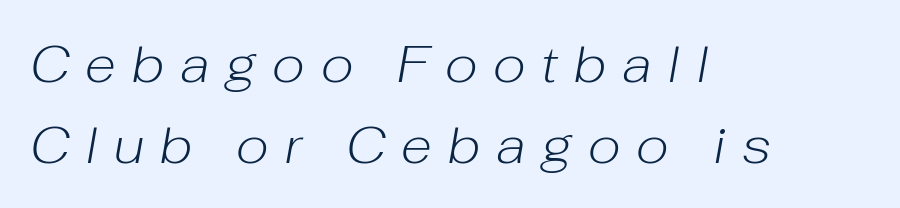
Q: Is the text bold? A: No.
Q: Is the text italic (slanted)? A: Yes, it leans right by about 10 degrees.
Q: Is the text underlined? A: No.
Q: How is the paragraph aligned? A: Left-aligned.
Q: Is the spacing between letters normal or unusually wide? A: Unusually wide.
Q: Is the spacing between lines tight, normal or loose? A: Normal.
Q: Width (condensed, normal, or wide)? A: Normal.
Q: Stroke contrast? A: Low.
Q: x-height? A: Medium.
Q: Monospaced? A: No.
